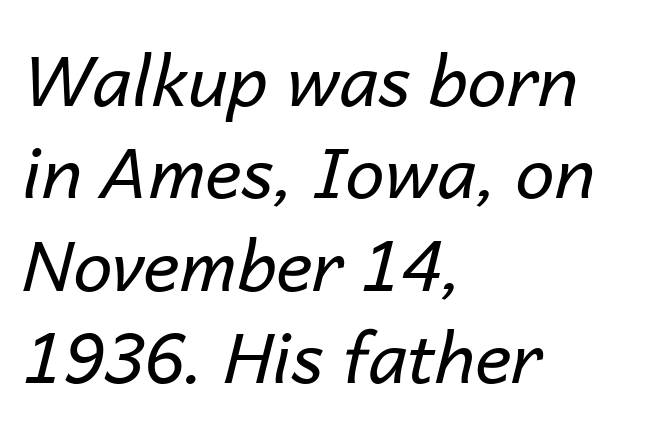
{"italic": "yes", "lean": "right", "slant_degrees": 14, "bold": "no", "weight": "regular", "width": "normal", "stroke_contrast": "low", "x_height": "medium", "monospaced": "no", "underline": "no", "align": "left", "line_spacing": "normal", "line_spacing_ratio": 1.32, "letter_spacing": "normal", "letter_spacing_em": 0.0, "glyph_px": 70}
